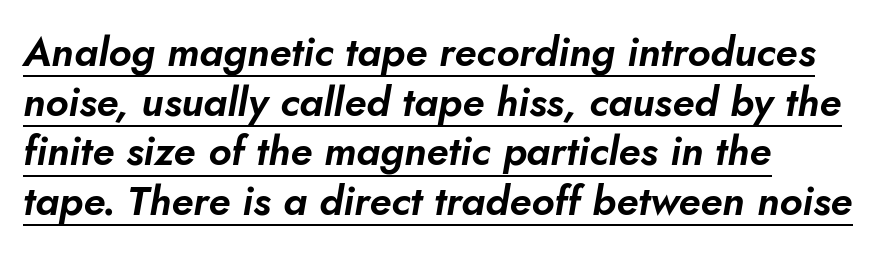
Q: Is the text italic (slanted)? A: Yes, it leans right by about 10 degrees.
Q: Is the text underlined? A: Yes.
Q: How is the paragraph aligned? A: Left-aligned.
Q: Is the spacing between letters normal or unusually wide? A: Normal.
Q: Width (condensed, normal, or wide)? A: Normal.
Q: Stroke contrast? A: Low.
Q: x-height? A: Small.
Q: Monospaced? A: No.
